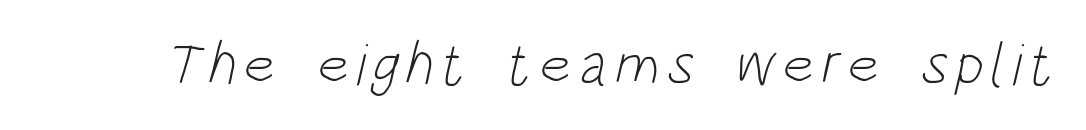
The image shows 60 px light, condensed sans-serif type; set not underlined; low stroke contrast and a large x-height.
